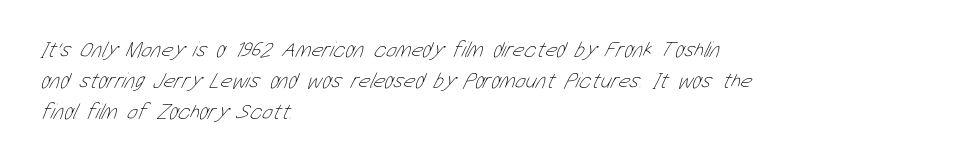
Q: Is the text bold? A: No.
Q: Is the text underlined? A: No.
Q: How is the paragraph aligned? A: Left-aligned.
Q: Is the spacing between letters normal or unusually wide? A: Normal.
Q: Is the spacing between lines tight, normal or loose? A: Normal.
